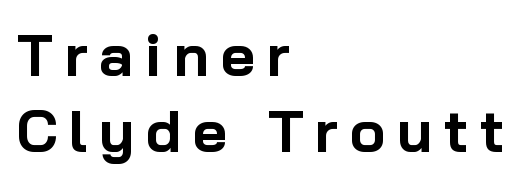
Q: Is the text bold? A: Yes.
Q: Is the text italic (slanted)? A: No, it is upright.
Q: Is the typeface a serif or a sans-serif typeface? A: Sans-serif.
Q: Is the text underlined? A: No.
Q: How is the paragraph aligned? A: Left-aligned.
Q: Is the spacing between letters normal or unusually wide? A: Unusually wide.
Q: Is the spacing between lines tight, normal or loose? A: Normal.
Q: Width (condensed, normal, or wide)? A: Normal.
Q: Stroke contrast? A: Low.
Q: x-height? A: Medium.
Q: Monospaced? A: No.
